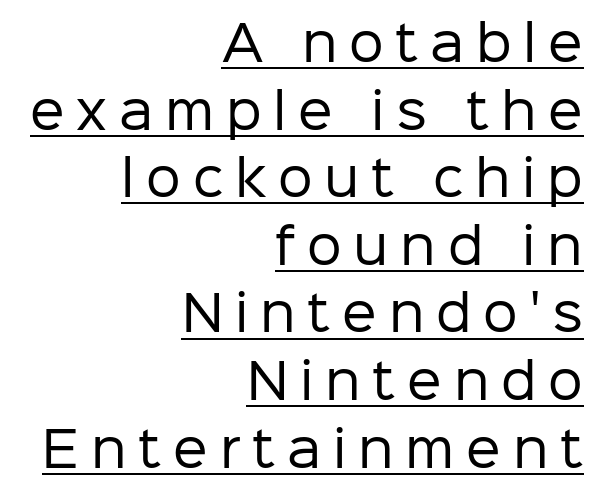
The image shows 49 px regular-weight sans-serif type, upright; set right-aligned, normal line spacing (1.38x), unusually wide letter spacing (+0.24 em), underlined; low stroke contrast and a medium x-height.
